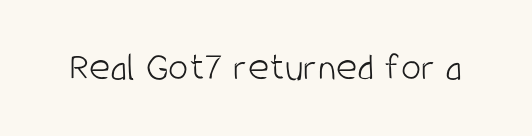
Glyph-to-glyph distance matches everyday printed text. Proportional: the letters do not fall into vertical columns. The font is comparable to plain body text, perhaps lighter. A clean baseline with only descenders dipping below it. Designer's note — italics off, roman on.
